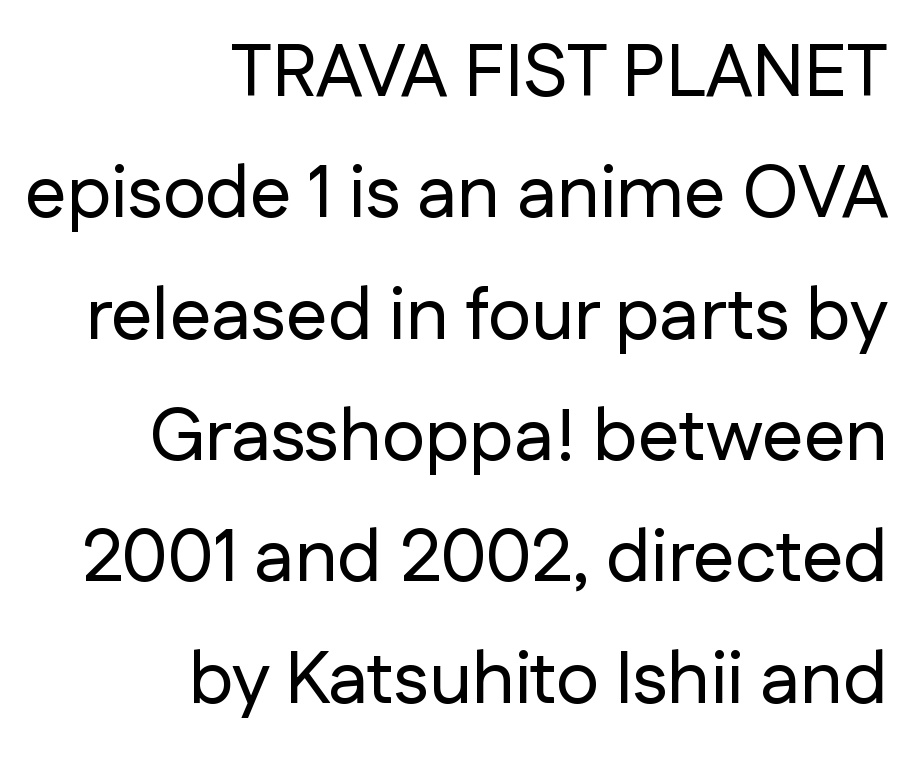
{"serif": "no", "italic": "no", "width": "normal", "stroke_contrast": "low", "x_height": "medium", "monospaced": "no", "underline": "no", "align": "right", "line_spacing": "normal", "line_spacing_ratio": 1.64, "letter_spacing": "normal", "letter_spacing_em": 0.0, "glyph_px": 74}
